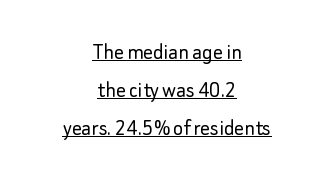
The image shows 24 px text type, upright; set centered, normal line spacing (1.58x), normal letter spacing, underlined.
